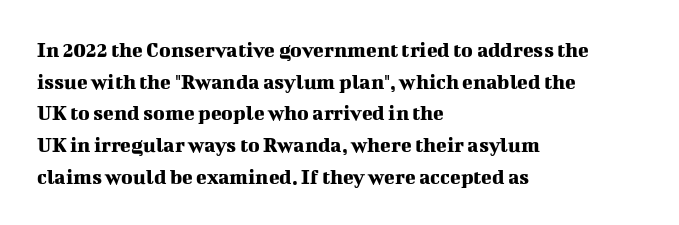
Ordinary non-slanted type is in use. Letter spacing: default. This sample is left-justified, so line endings fall wherever the words run out. Underline: absent. Successive baselines arrive at the customary interval.
